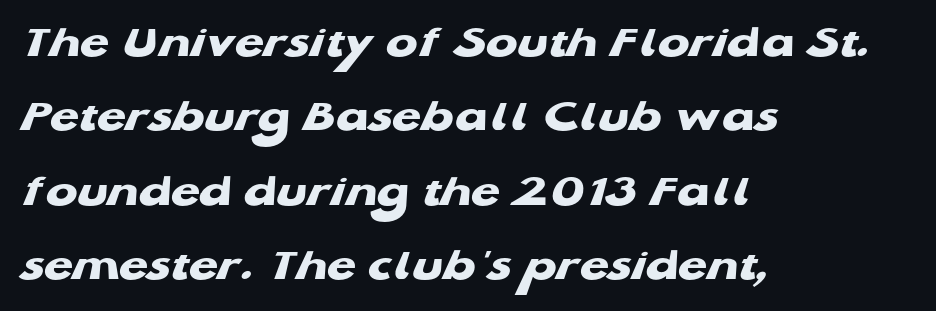
The image shows 47 px heavy, wide sans-serif type; set left-aligned, normal line spacing (1.58x), normal letter spacing, not underlined; low stroke contrast and a medium x-height.
